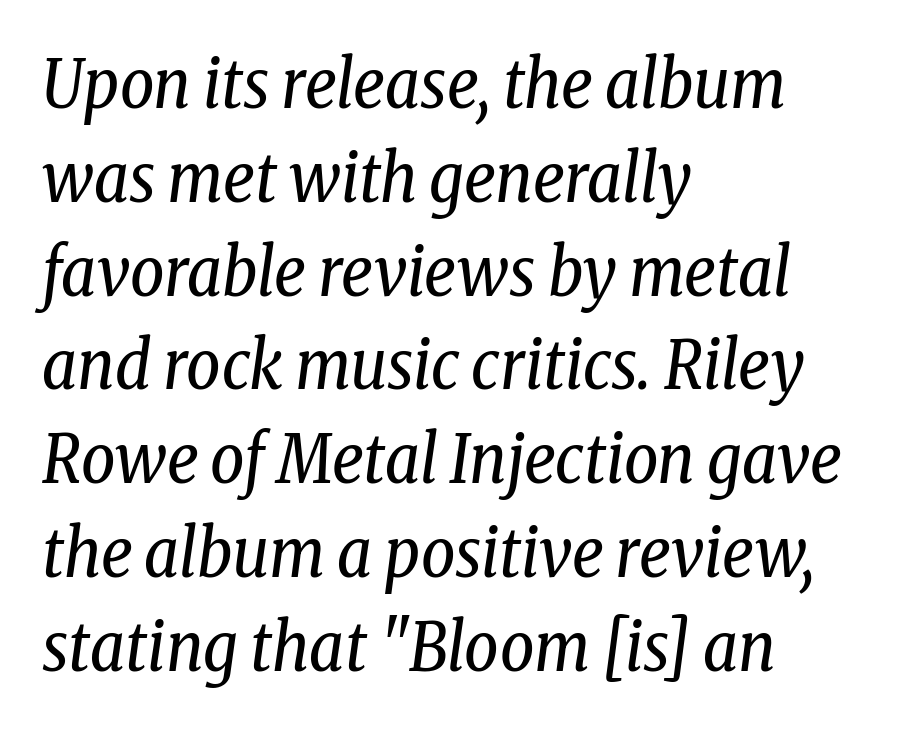
Q: Is the text bold? A: No.
Q: Is the text italic (slanted)? A: Yes, it leans right by about 8 degrees.
Q: Is the typeface a serif or a sans-serif typeface? A: Serif.
Q: Is the text underlined? A: No.
Q: How is the paragraph aligned? A: Left-aligned.
Q: Is the spacing between letters normal or unusually wide? A: Normal.
Q: Is the spacing between lines tight, normal or loose? A: Normal.
Q: Width (condensed, normal, or wide)? A: Condensed.
Q: Stroke contrast? A: Low.
Q: x-height? A: Medium.
Q: Monospaced? A: No.
